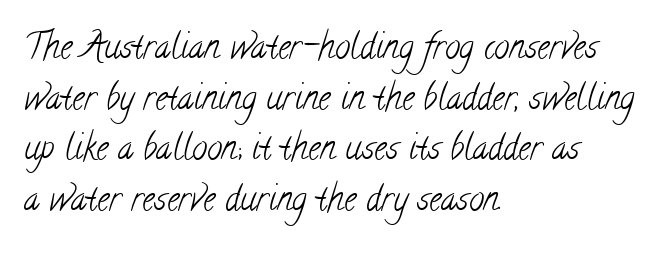
Is the letter spacing exaggerated? No — it looks like the ordinary default. Left-aligned paragraph, ragged on the right. Stems here are at most as thick as an everyday book face. Unlike a clean sans, this face finishes its strokes with serifs. Varying glyph widths throughout — classic text-font behaviour.
